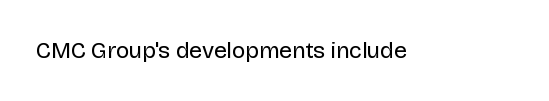
The image shows 23 px text type, upright; set normal letter spacing, not underlined.
